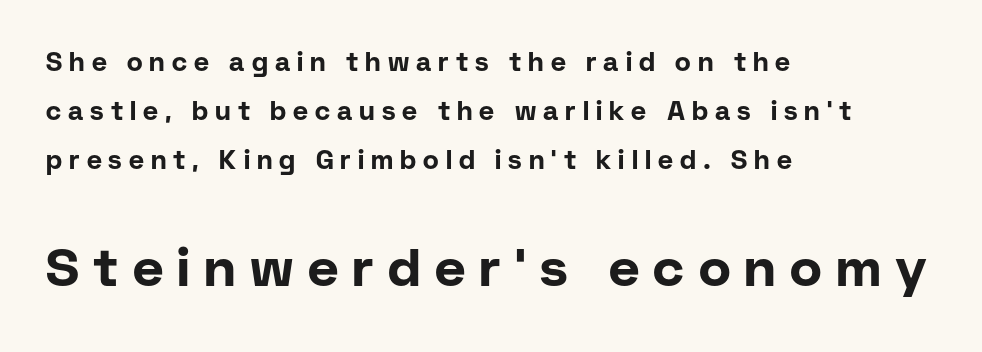
{"serif": "no", "italic": "no", "bold": "yes", "weight": "bold", "width": "normal", "stroke_contrast": "low", "x_height": "medium", "monospaced": "no", "underline": "no", "align": "left", "line_spacing_ratio": 1.88, "letter_spacing": "wide", "letter_spacing_em": 0.27, "larger_block": "second", "size_ratio": 2.04, "glyph_px": 53}
